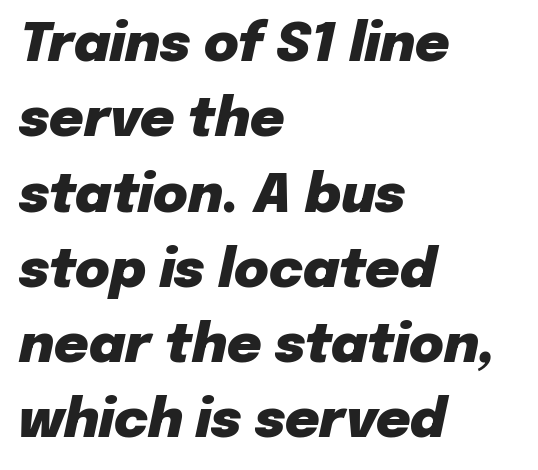
{"italic": "yes", "lean": "right", "slant_degrees": 12, "bold": "yes", "weight": "heavy", "width": "normal", "stroke_contrast": "low", "x_height": "medium", "monospaced": "no", "underline": "no", "align": "left", "line_spacing": "normal", "line_spacing_ratio": 1.42, "letter_spacing": "normal", "letter_spacing_em": 0.0, "glyph_px": 53}
